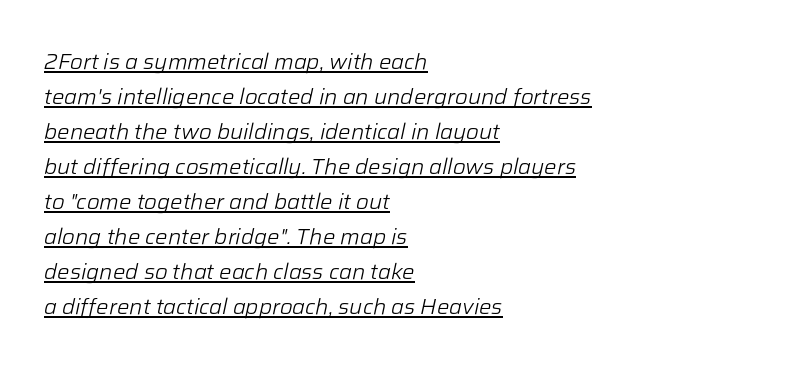
{"italic": "yes", "lean": "right", "slant_degrees": 12, "bold": "no", "underline": "yes", "align": "left", "line_spacing": "normal", "line_spacing_ratio": 1.59, "letter_spacing": "normal", "letter_spacing_em": 0.0, "glyph_px": 22}
